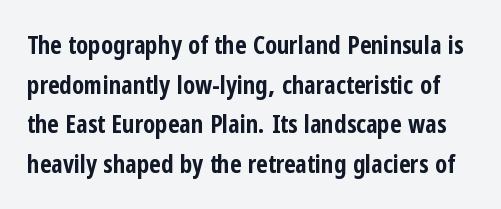
The image shows 25 px bold type, upright; set normal line spacing (1.59x), normal letter spacing, not underlined.
